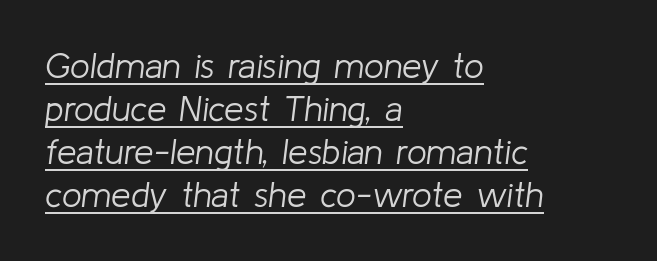
{"italic": "yes", "lean": "right", "slant_degrees": 8, "bold": "no", "weight": "light", "width": "normal", "stroke_contrast": "low", "x_height": "medium", "monospaced": "no", "underline": "yes", "align": "left", "line_spacing_ratio": 1.23, "letter_spacing": "normal", "letter_spacing_em": 0.0, "glyph_px": 35}
